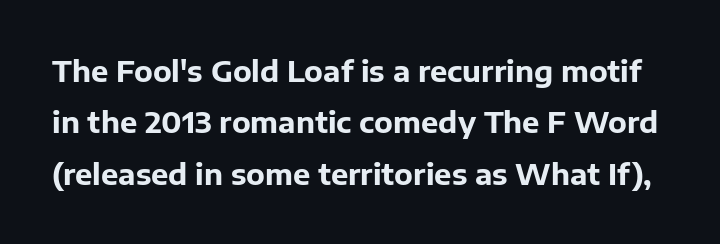
On the weight axis this lands at bold, roughly 700. What stands out about the letter spacing? Nothing — it is the standard amount. The lettering holds an erect, upright posture throughout. Grotesque or geometric, the face here clearly has no serifs. Bare-footed words on every line.
